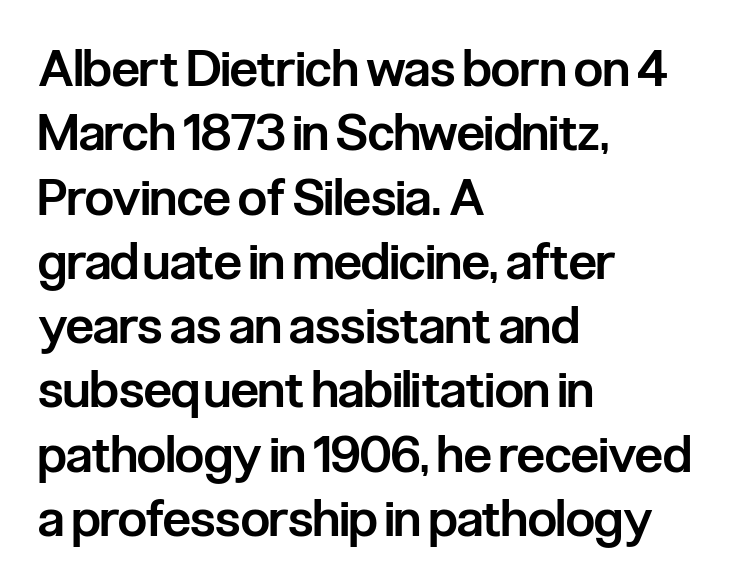
{"serif": "no", "italic": "no", "bold": "semi", "weight": "semibold", "width": "condensed", "stroke_contrast": "low", "x_height": "medium", "monospaced": "no", "underline": "no", "align": "left", "line_spacing": "normal", "line_spacing_ratio": 1.26, "letter_spacing": "normal", "letter_spacing_em": 0.0, "glyph_px": 51}
